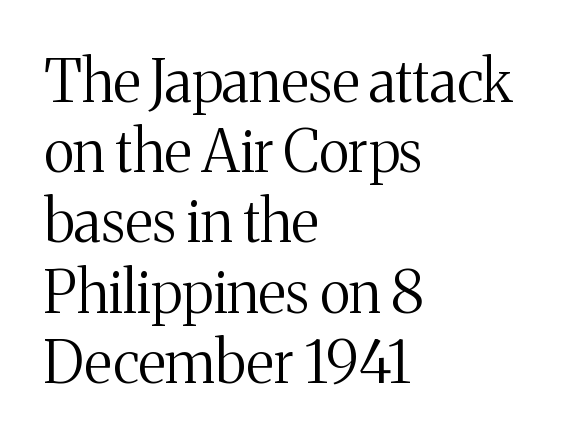
Notice how the passage keeps a crisp vertical edge on the left only. Type without underlining. A typesetter would call this proportional, since set widths differ per character. These glyphs show unthickened strokes, regular width or finer. Italic? Not at all — the glyphs are vertical.
